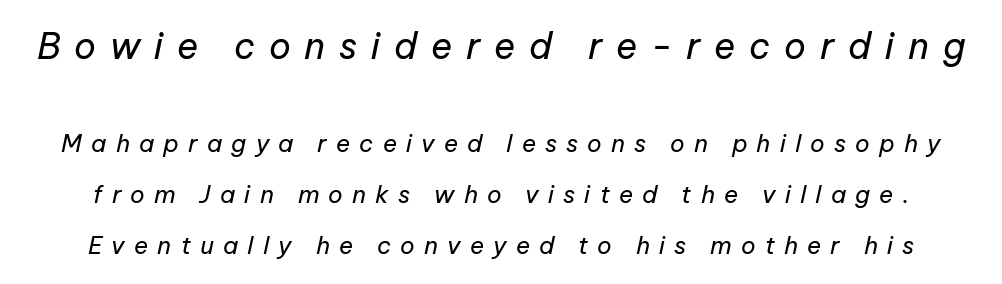
The axis of the letterforms is tilted away from vertical. Two sizes are in play, and the larger belongs to the first block. Unmarked baselines from the first word to the last. The block of text is sparse from top to bottom, with ample space between rows.
